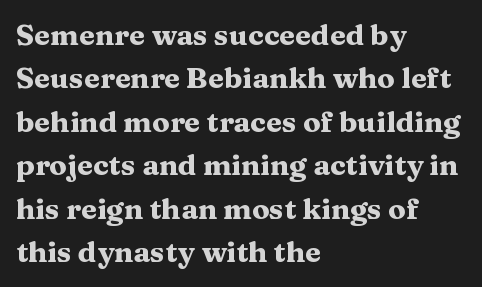
{"serif": "yes", "italic": "no", "bold": "yes", "weight": "heavy", "width": "wide", "stroke_contrast": "medium", "x_height": "medium", "monospaced": "no", "underline": "no", "align": "left", "line_spacing": "normal", "line_spacing_ratio": 1.5, "letter_spacing": "normal", "letter_spacing_em": 0.0, "glyph_px": 29}
